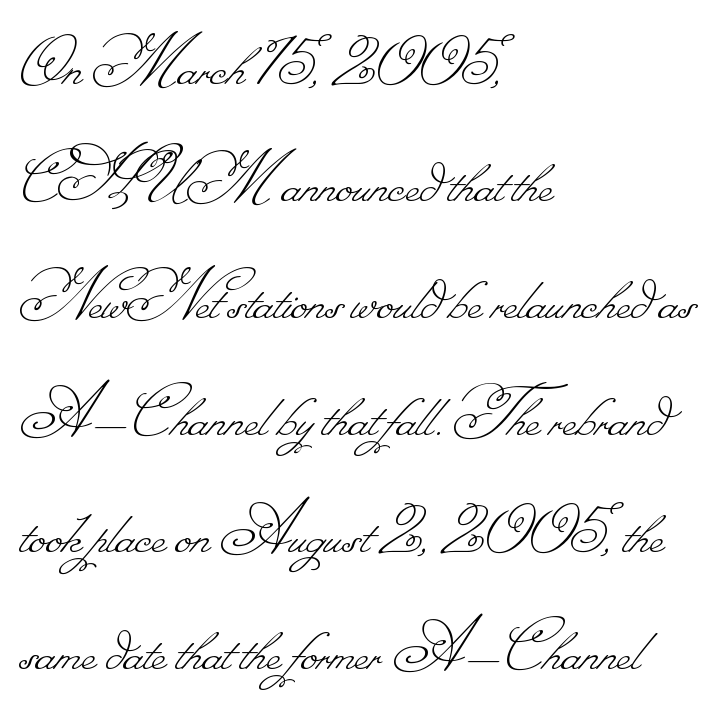
Typeset ragged right — the left edge is the straight one. Is this a fixed-width face? No — the glyphs have proportional, varying widths. Glance below the letters and you will spot only blank space. These lines sit exactly where default settings would place them.
